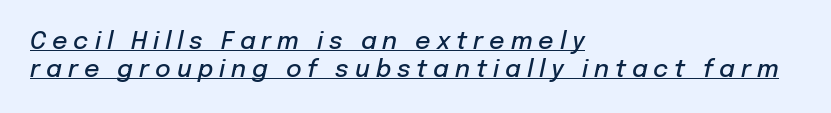
The image shows 24 px text type, italic (leaning right); set left-aligned, tight line spacing (1.15x), unusually wide letter spacing (+0.25 em), underlined.
